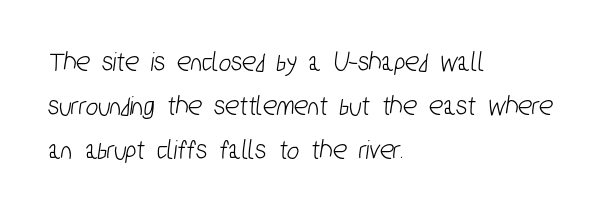
{"serif": "no", "width": "condensed", "stroke_contrast": "low", "x_height": "medium", "monospaced": "no", "underline": "no", "align": "left", "line_spacing": "normal", "line_spacing_ratio": 1.52, "letter_spacing": "normal", "letter_spacing_em": 0.0, "glyph_px": 29}
